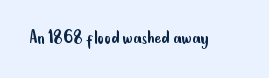
Posture: upright roman. Short note: letters normally spaced. The weight would be labelled regular, book, light, or lighter still. Lines of text with bare space underneath.
